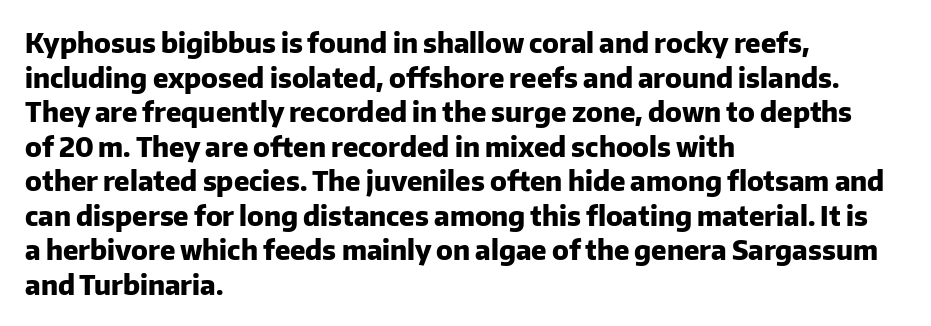
The image shows 27 px bold type, upright; set left-aligned, normal line spacing (1.28x), normal letter spacing, not underlined.
